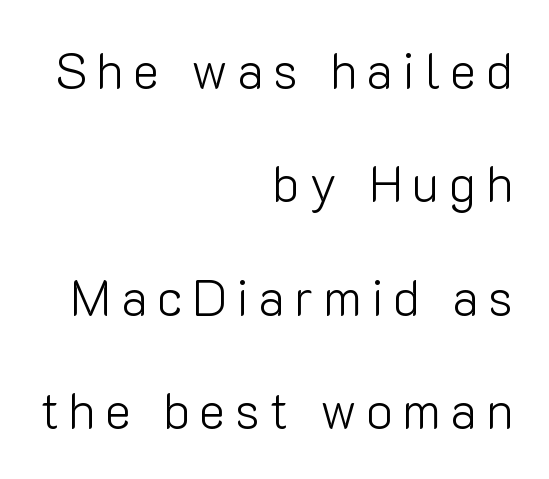
One glance says open: line gaps are wider than usual. Each letter keeps its own natural width here, so spacing adapts to shape. The setting favours the right margin, as signatures and pull-quotes sometimes do. This reads as an unemphasized weight, regular at the heaviest. The lettering stays uniformly vertical, giving the passage a roman look. The letters carry no serifs — their stems end cleanly without finishing strokes.
